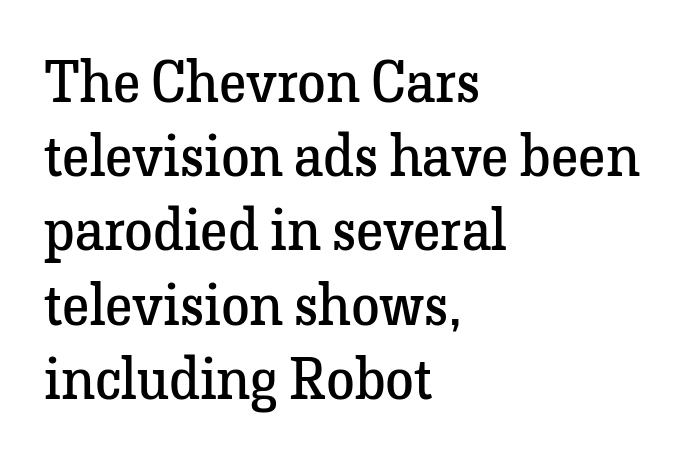
Here the designer chose a conventional face with non-uniform glyph widths. The glyphs in this specimen are seriffed. The letters sit at their default tracking, neither squeezed nor spread. Weight class: somewhere from thin through regular. Each line starts at the same left margin while the right side varies. Descenders are the only things crossing below the line.
